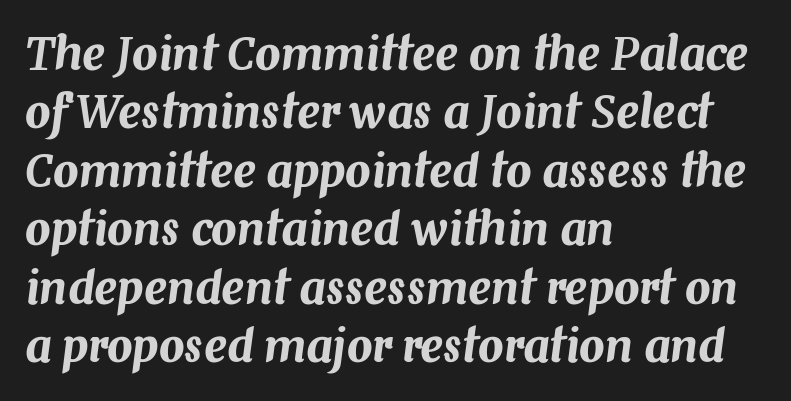
The image shows 45 px text type, italic (leaning right); set left-aligned, normal line spacing (1.3x), normal letter spacing, not underlined; medium stroke contrast and a medium x-height.
